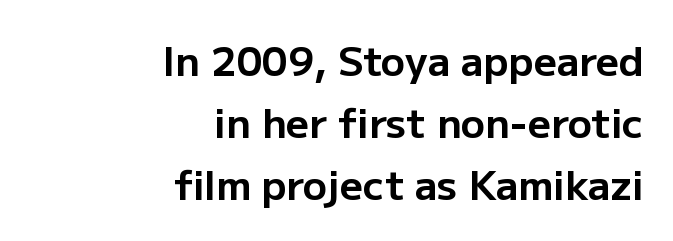
The image shows 40 px bold sans-serif type, upright; set right-aligned, normal line spacing (1.55x), normal letter spacing, not underlined; low stroke contrast and a medium x-height.
